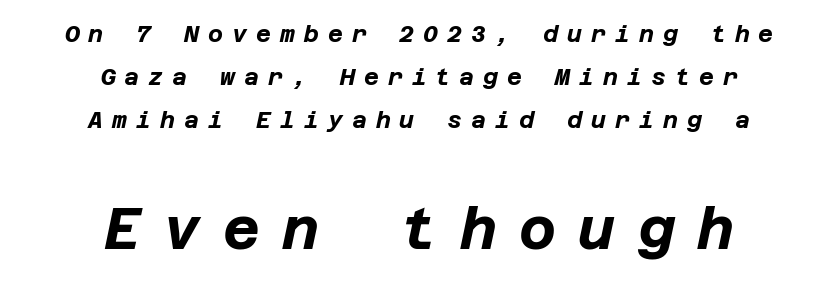
The image shows 57 px bold type, italic (leaning right); set centered, line spacing 1.88x, unusually wide letter spacing (+0.39 em), not underlined; the second (bottom) block is 2.48x larger; low stroke contrast and a large x-height.
